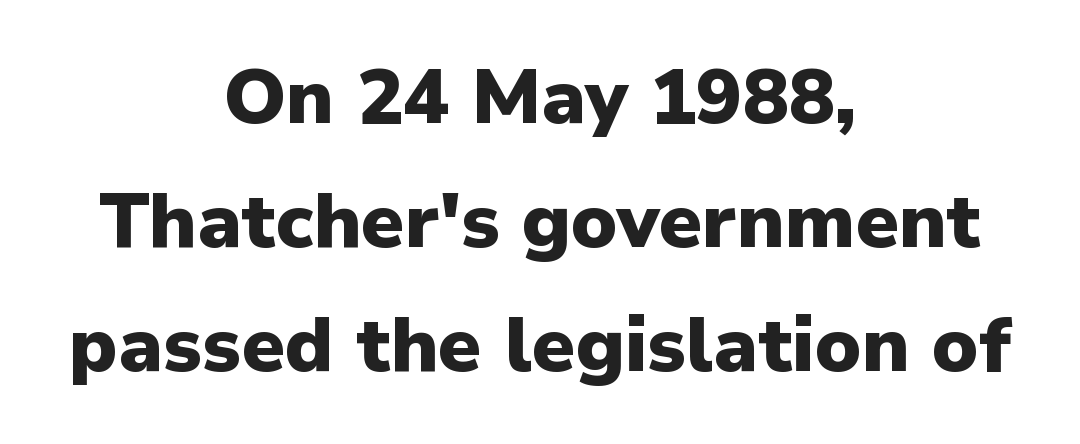
Is this a fixed-width face? No — the glyphs have proportional, varying widths. The face used here is a sans, in the tradition of grotesques and geometrics. Check under the words: just untouched page. Glyph-to-glyph distance matches everyday printed text.
